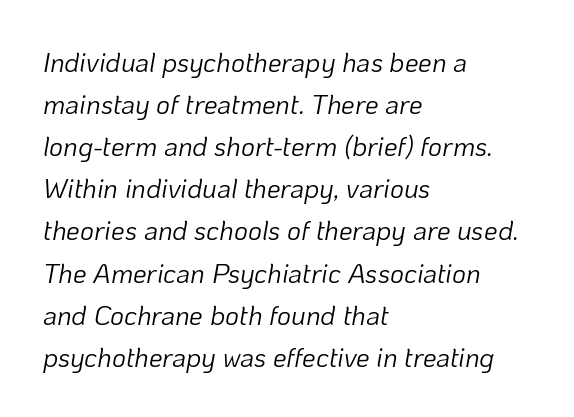
The image shows 27 px text type, italic (leaning right); set left-aligned, normal line spacing (1.56x), normal letter spacing, not underlined.
